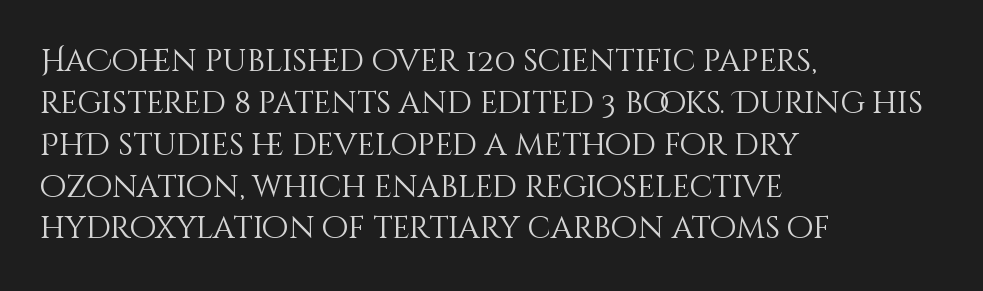
Q: Is the text bold? A: No.
Q: Is the text italic (slanted)? A: No, it is upright.
Q: Is the text underlined? A: No.
Q: How is the paragraph aligned? A: Left-aligned.
Q: Is the spacing between letters normal or unusually wide? A: Normal.
Q: Is the spacing between lines tight, normal or loose? A: Normal.
Q: Width (condensed, normal, or wide)? A: Normal.
Q: Stroke contrast? A: Medium.
Q: x-height? A: Large.
Q: Monospaced? A: No.
